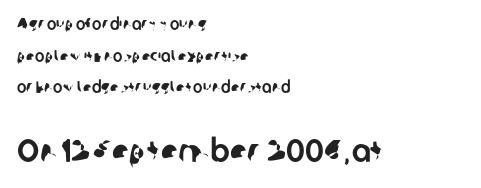
{"serif": "no", "width": "normal", "stroke_contrast": "low", "x_height": "medium", "monospaced": "no", "underline": "no", "align": "left", "line_spacing": "loose", "line_spacing_ratio": 1.97, "letter_spacing": "normal", "letter_spacing_em": 0.0, "larger_block": "second", "size_ratio": 2.0, "glyph_px": 32}
